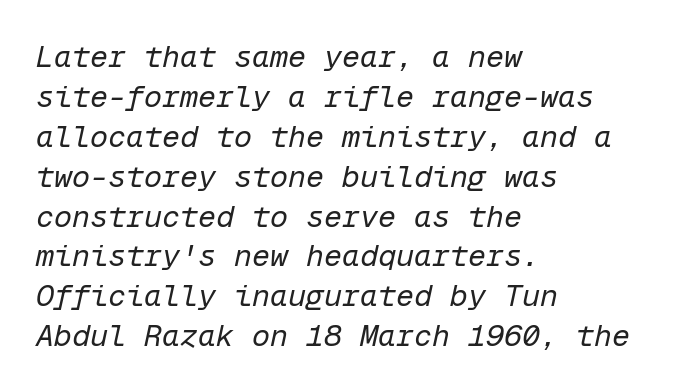
{"italic": "yes", "lean": "right", "slant_degrees": 12, "bold": "no", "weight": "regular", "width": "normal", "stroke_contrast": "low", "x_height": "medium", "monospaced": "yes", "underline": "no", "align": "left", "line_spacing": "normal", "line_spacing_ratio": 1.33, "letter_spacing": "normal", "letter_spacing_em": 0.0, "glyph_px": 30}
